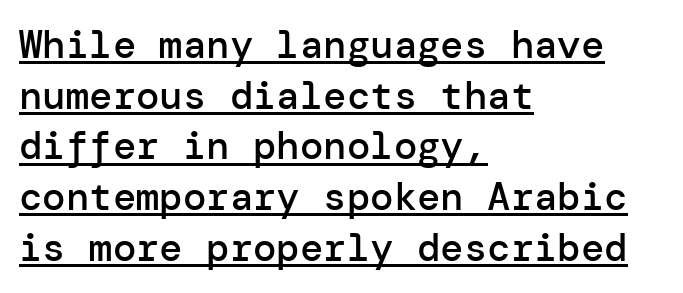
The image shows 39 px semibold sans-serif type, upright; set left-aligned, normal line spacing (1.3x), normal letter spacing, underlined; low stroke contrast and a medium x-height.
